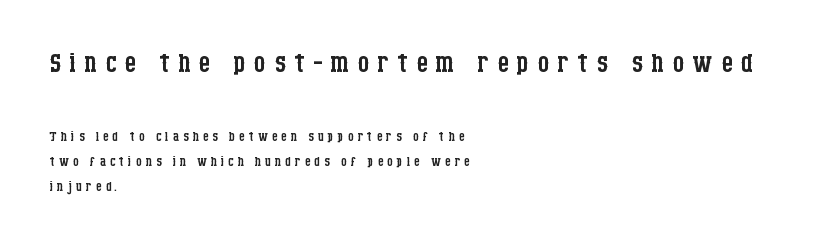
Q: Is the text bold? A: No.
Q: Is the text italic (slanted)? A: No, it is upright.
Q: Is the typeface a serif or a sans-serif typeface? A: Serif.
Q: Is the text underlined? A: No.
Q: How is the paragraph aligned? A: Left-aligned.
Q: Is the spacing between letters normal or unusually wide? A: Unusually wide.
Q: Is the spacing between lines tight, normal or loose? A: Normal.
Q: Which block of text is set in a larger size, the first (top) or the second (bottom)? A: The first (top) one.
Q: Width (condensed, normal, or wide)? A: Condensed.
Q: Stroke contrast? A: Low.
Q: x-height? A: Large.
Q: Monospaced? A: No.
